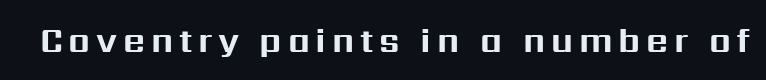
Q: Is the text bold? A: Yes.
Q: Is the text italic (slanted)? A: No, it is upright.
Q: Is the typeface a serif or a sans-serif typeface? A: Sans-serif.
Q: Is the text underlined? A: No.
Q: Width (condensed, normal, or wide)? A: Normal.
Q: Stroke contrast? A: Medium.
Q: x-height? A: Medium.
Q: Monospaced? A: No.
